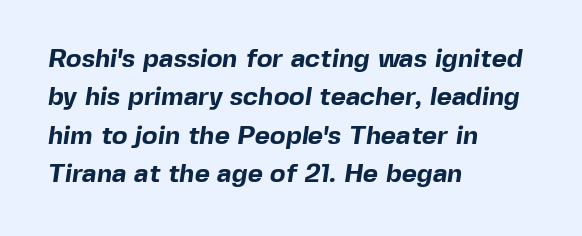
Q: Is the text bold? A: Yes.
Q: Is the text underlined? A: No.
Q: How is the paragraph aligned? A: Left-aligned.
Q: Is the spacing between letters normal or unusually wide? A: Normal.
Q: Is the spacing between lines tight, normal or loose? A: Normal.
